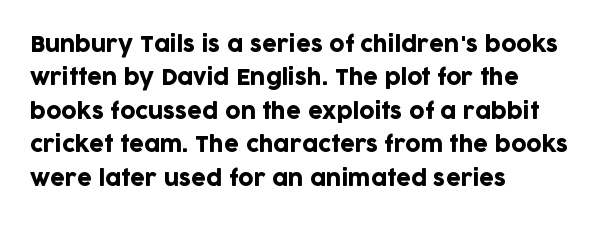
The image shows 21 px text type, upright; set left-aligned, normal line spacing (1.59x), normal letter spacing, not underlined.
